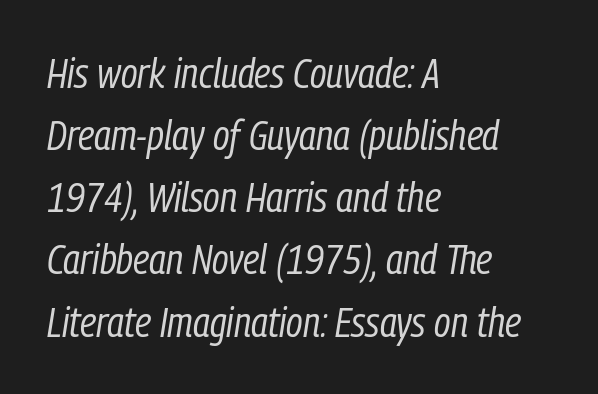
Q: Is the text bold? A: No.
Q: Is the text italic (slanted)? A: Yes, it leans right by about 9 degrees.
Q: Is the text underlined? A: No.
Q: How is the paragraph aligned? A: Left-aligned.
Q: Is the spacing between letters normal or unusually wide? A: Normal.
Q: Is the spacing between lines tight, normal or loose? A: Normal.
Q: Width (condensed, normal, or wide)? A: Condensed.
Q: Stroke contrast? A: Low.
Q: x-height? A: Medium.
Q: Monospaced? A: No.
